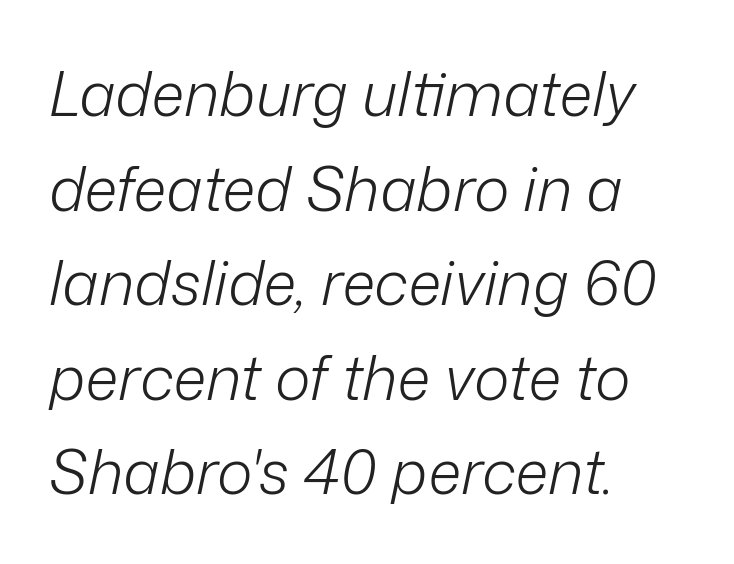
Q: Is the text bold? A: No.
Q: Is the text italic (slanted)? A: Yes, it leans right by about 12 degrees.
Q: Is the text underlined? A: No.
Q: How is the paragraph aligned? A: Left-aligned.
Q: Is the spacing between letters normal or unusually wide? A: Normal.
Q: Is the spacing between lines tight, normal or loose? A: Normal.
Q: Width (condensed, normal, or wide)? A: Normal.
Q: Stroke contrast? A: Low.
Q: x-height? A: Medium.
Q: Monospaced? A: No.
